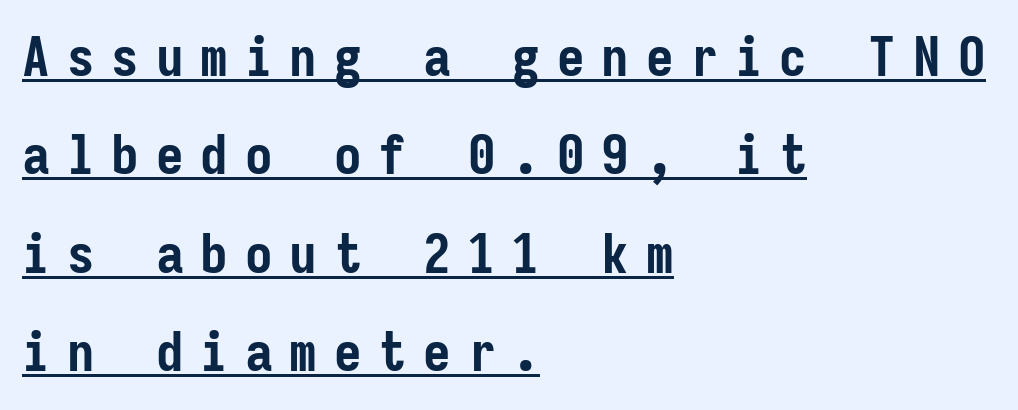
{"serif": "no", "italic": "no", "bold": "yes", "weight": "semibold", "width": "condensed", "stroke_contrast": "low", "x_height": "medium", "monospaced": "yes", "underline": "yes", "align": "left", "line_spacing_ratio": 1.79, "letter_spacing": "wide", "letter_spacing_em": 0.31, "glyph_px": 55}
